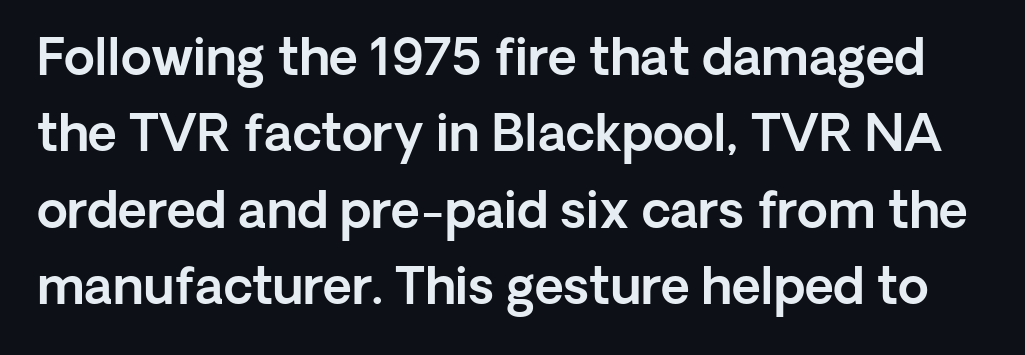
Q: Is the text italic (slanted)? A: No, it is upright.
Q: Is the typeface a serif or a sans-serif typeface? A: Sans-serif.
Q: Is the text underlined? A: No.
Q: Is the spacing between letters normal or unusually wide? A: Normal.
Q: Is the spacing between lines tight, normal or loose? A: Normal.
Q: Width (condensed, normal, or wide)? A: Normal.
Q: x-height? A: Medium.
Q: Monospaced? A: No.
